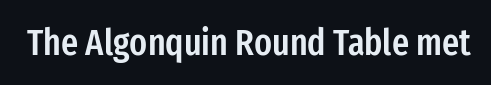
I'd call this a sans setting — the letters go barefoot. This is roman type, the default non-slanted kind. Quick note: underline off. Varying glyph widths throughout — classic text-font behaviour. Honestly, the letter spacing is just normal — you wouldn't notice it.
